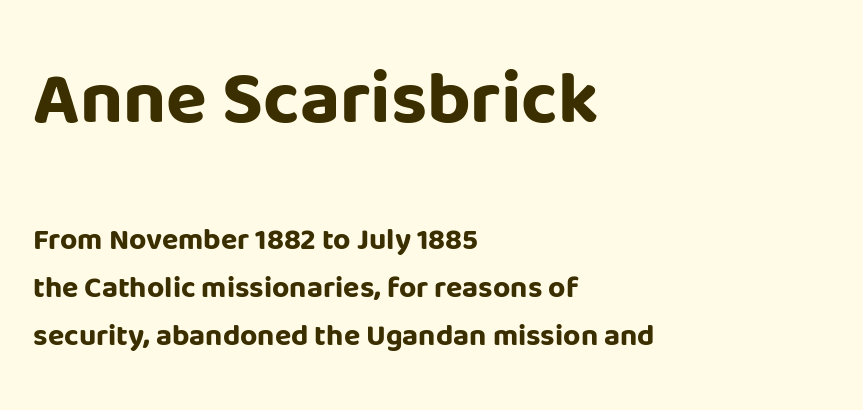
Each word holds together tightly as a unit, with standard inter-letter gaps. A dark, heavy texture on the line: the type is bold. Plain, unruled lines of type. Compared with a centered layout, this one pins lines to the left instead. The face used here is proportionally spaced, like ordinary book or web type. Line spacing here is normal.
